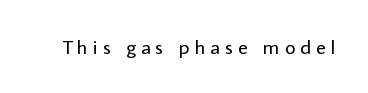
The image shows 20 px text type, upright; set unusually wide letter spacing (+0.26 em), not underlined.
